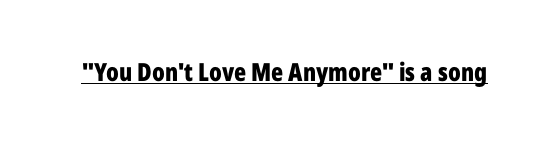
The face used here appears with an underline applied. Nope, not italic — everything's standing straight. This is heavy type, rendered in bold. Nobody touched the tracking dial on this one.
